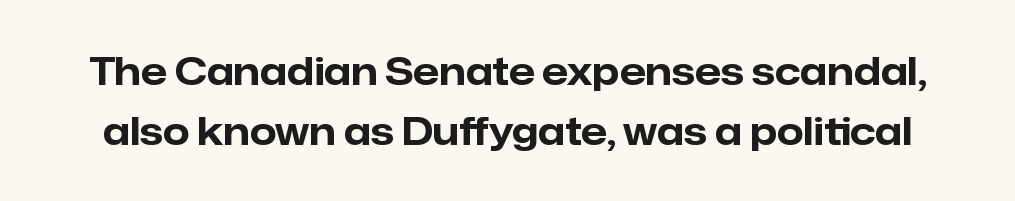
The passage shown is typed in a proportional face where columns would drift. The axis of the letterforms is exactly vertical. A bare baseline throughout the passage. Evenly set lines give the paragraph a standard silhouette.
